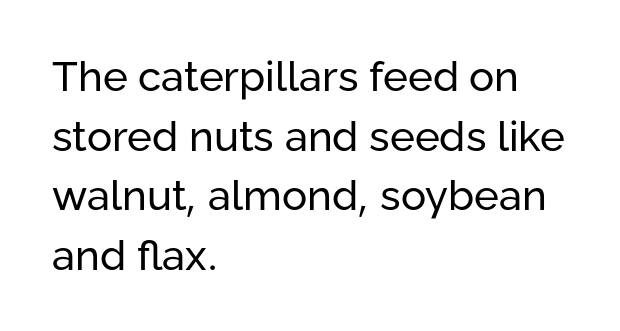
{"serif": "no", "italic": "no", "bold": "no", "weight": "regular", "width": "normal", "stroke_contrast": "low", "x_height": "medium", "monospaced": "no", "underline": "no", "align": "left", "line_spacing": "normal", "line_spacing_ratio": 1.42, "letter_spacing": "normal", "letter_spacing_em": 0.0, "glyph_px": 42}
